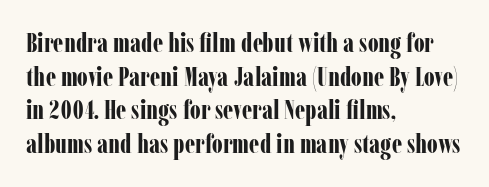
Q: Is the text bold? A: Yes.
Q: Is the text italic (slanted)? A: No, it is upright.
Q: Is the text underlined? A: No.
Q: How is the paragraph aligned? A: Left-aligned.
Q: Is the spacing between letters normal or unusually wide? A: Normal.
Q: Is the spacing between lines tight, normal or loose? A: Normal.
